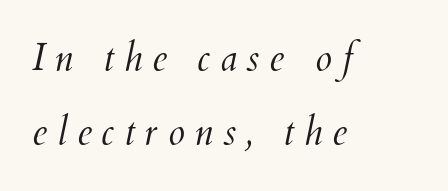
The image shows 38 px light type, italic (leaning right); set left-aligned, loose line spacing (1.95x), unusually wide letter spacing (+0.26 em), not underlined; medium stroke contrast and a small x-height.
